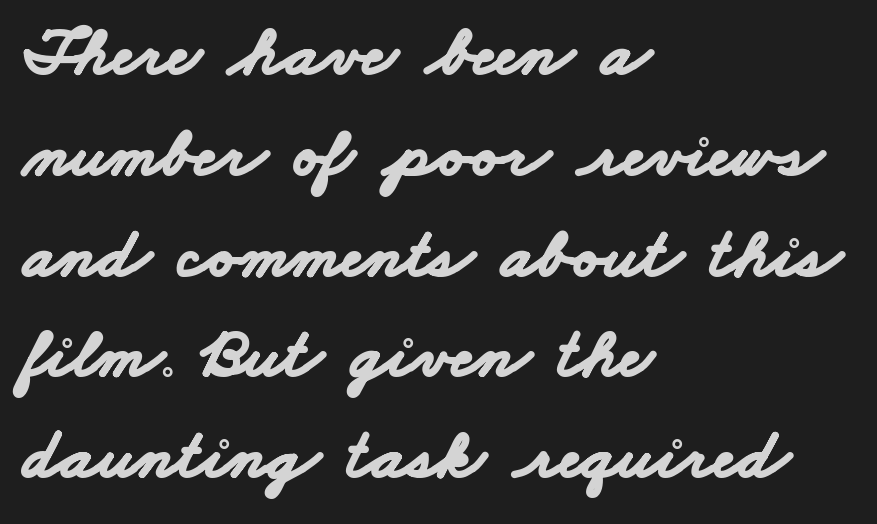
The image shows 71 px bold, wide sans-serif type; set left-aligned, normal line spacing (1.42x), normal letter spacing, not underlined; low stroke contrast and a small x-height.
